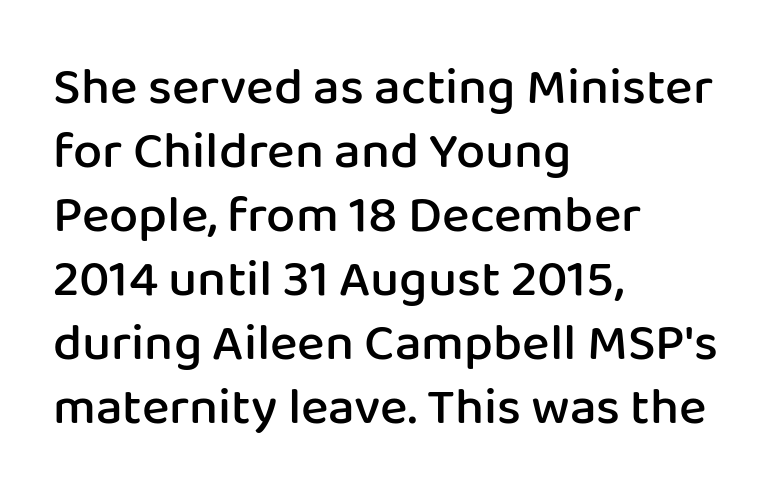
Q: Is the text bold? A: Semi-bold.
Q: Is the text italic (slanted)? A: No, it is upright.
Q: Is the typeface a serif or a sans-serif typeface? A: Sans-serif.
Q: Is the text underlined? A: No.
Q: How is the paragraph aligned? A: Left-aligned.
Q: Is the spacing between letters normal or unusually wide? A: Normal.
Q: Width (condensed, normal, or wide)? A: Normal.
Q: Stroke contrast? A: Low.
Q: x-height? A: Medium.
Q: Monospaced? A: No.
